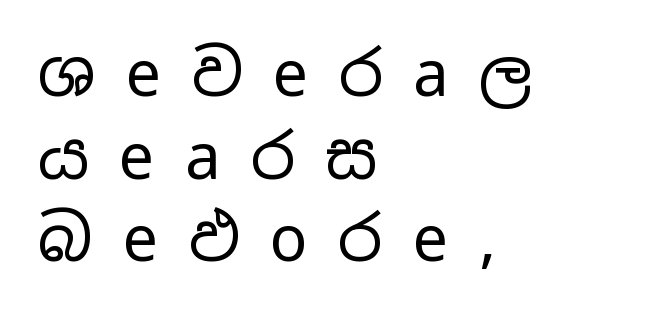
The image shows 63 px regular-weight, wide sans-serif type, upright; set left-aligned, normal line spacing (1.31x), unusually wide letter spacing (+0.48 em), not underlined; low stroke contrast and a medium x-height.
